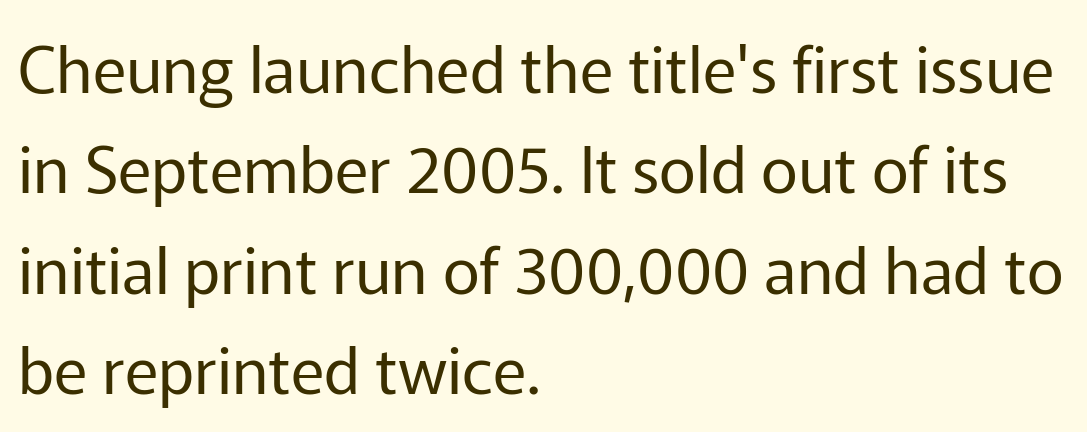
{"serif": "no", "italic": "no", "bold": "no", "weight": "regular", "width": "normal", "stroke_contrast": "low", "x_height": "medium", "monospaced": "no", "underline": "no", "align": "left", "line_spacing": "normal", "line_spacing_ratio": 1.57, "letter_spacing": "normal", "letter_spacing_em": 0.0, "glyph_px": 64}
